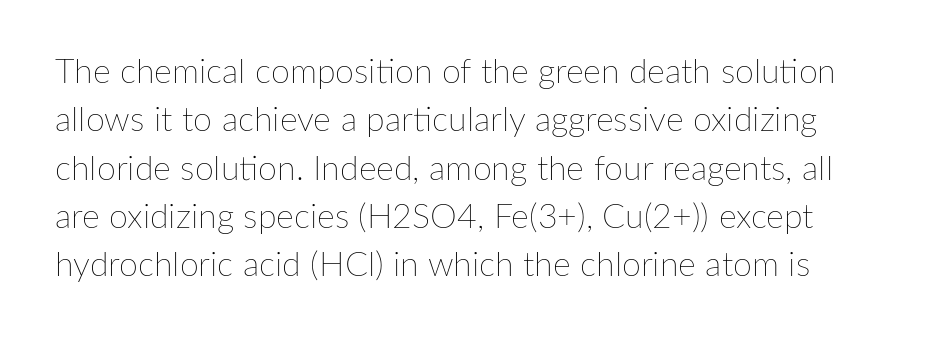
The image shows 34 px thin type, upright; set normal line spacing (1.42x), normal letter spacing, not underlined; low stroke contrast and a medium x-height.
